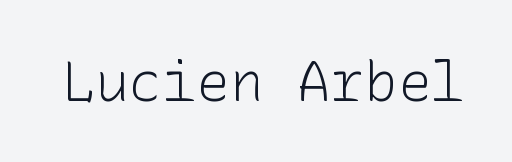
The image shows 56 px light sans-serif type, upright; set normal letter spacing, not underlined; low stroke contrast and a medium x-height.
